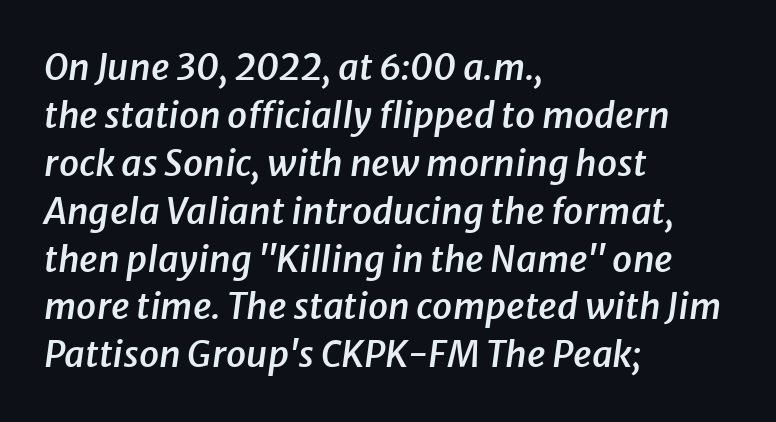
The image shows 36 px semibold type, italic (leaning right); set left-aligned, normal line spacing (1.33x), normal letter spacing, not underlined; low stroke contrast and a medium x-height.
